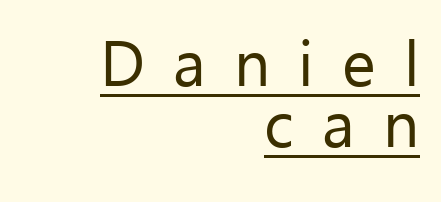
Q: Is the text bold? A: No.
Q: Is the text italic (slanted)? A: No, it is upright.
Q: Is the typeface a serif or a sans-serif typeface? A: Sans-serif.
Q: Is the text underlined? A: Yes.
Q: How is the paragraph aligned? A: Right-aligned.
Q: Is the spacing between letters normal or unusually wide? A: Unusually wide.
Q: Is the spacing between lines tight, normal or loose? A: Tight.
Q: Width (condensed, normal, or wide)? A: Normal.
Q: Stroke contrast? A: Low.
Q: x-height? A: Medium.
Q: Monospaced? A: No.
